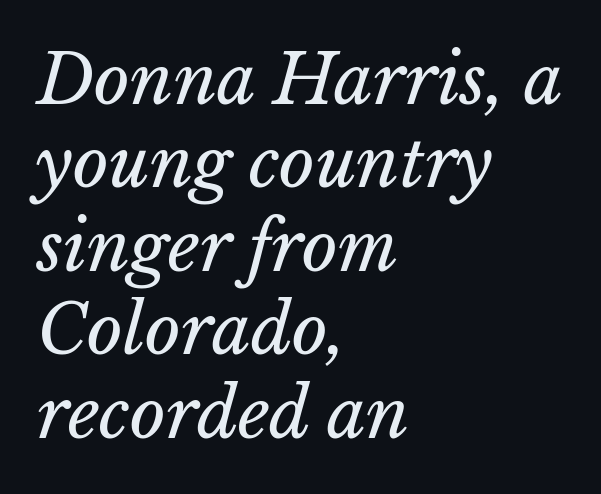
Think of a printed novel: that variable character pitch is what you see here. Stroke mass is kept to a normal reading level or below. Line beginnings align vertically; line endings do not. The type is set solid horizontally, with unmodified tracking. Bare-footed words on every line.
